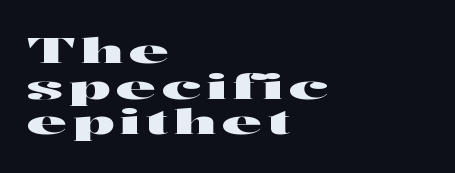
Q: Is the text italic (slanted)? A: No, it is upright.
Q: Is the typeface a serif or a sans-serif typeface? A: Sans-serif.
Q: Is the text underlined? A: No.
Q: How is the paragraph aligned? A: Left-aligned.
Q: Is the spacing between lines tight, normal or loose? A: Tight.
Q: Width (condensed, normal, or wide)? A: Wide.
Q: Stroke contrast? A: High.
Q: x-height? A: Medium.
Q: Monospaced? A: No.
